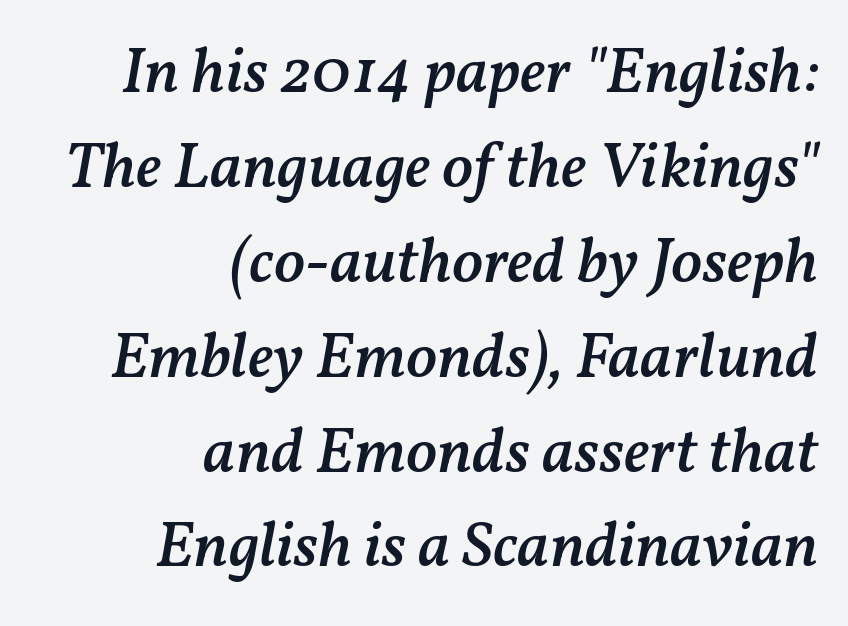
{"italic": "yes", "lean": "right", "slant_degrees": 11, "bold": "semi", "weight": "semibold", "width": "normal", "stroke_contrast": "medium", "x_height": "medium", "monospaced": "no", "underline": "no", "align": "right", "line_spacing": "normal", "line_spacing_ratio": 1.46, "letter_spacing": "normal", "letter_spacing_em": 0.0, "glyph_px": 65}
